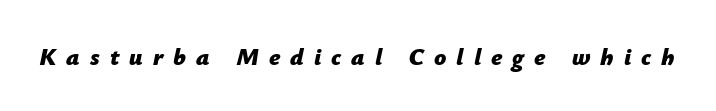
Quick note: underline off. In terms of posture, this sample is oblique. The tracking jumps out immediately: characters are airy and widely separated. Strong, thick strokes mark this as bold type.
